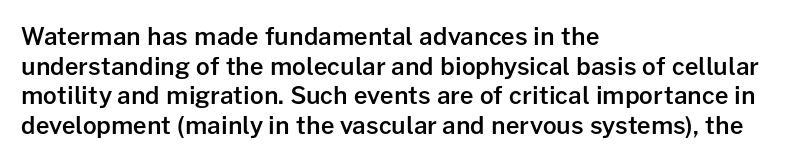
The image shows 24 px text type, upright; set left-aligned, line spacing 1.23x, normal letter spacing, not underlined.
